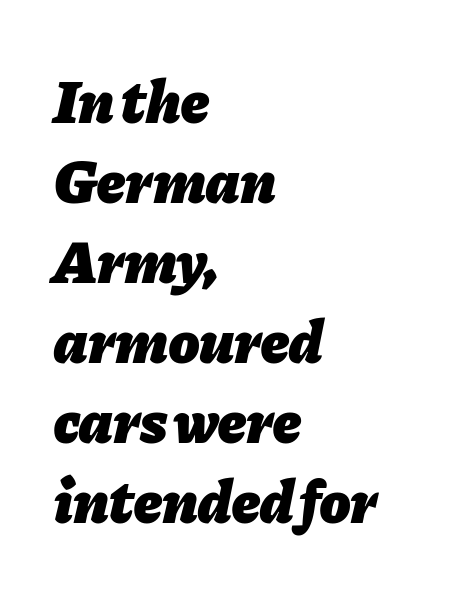
Q: Is the text bold? A: Yes.
Q: Is the text italic (slanted)? A: Yes, it leans right by about 11 degrees.
Q: Is the text underlined? A: No.
Q: How is the paragraph aligned? A: Left-aligned.
Q: Is the spacing between letters normal or unusually wide? A: Normal.
Q: Is the spacing between lines tight, normal or loose? A: Normal.
Q: Width (condensed, normal, or wide)? A: Normal.
Q: Stroke contrast? A: Low.
Q: x-height? A: Medium.
Q: Monospaced? A: No.
